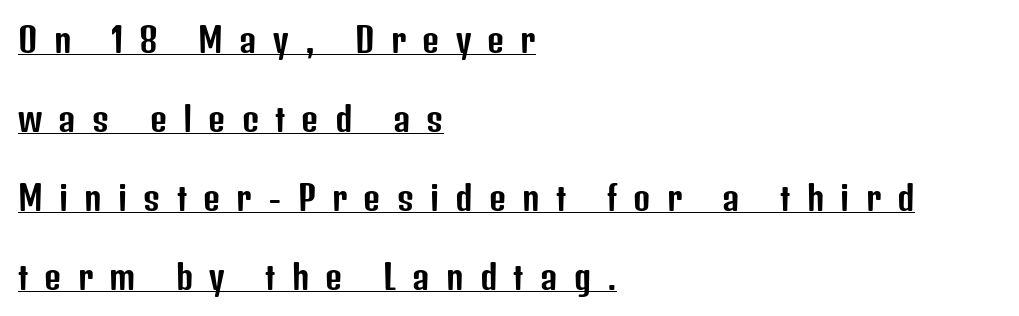
The image shows 33 px condensed sans-serif type, upright; set left-aligned, loose line spacing (2.39x), unusually wide letter spacing (+0.49 em), underlined; low stroke contrast and a medium x-height.
